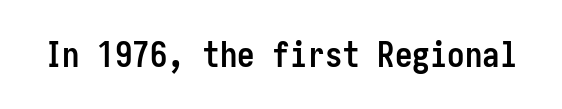
Q: Is the text bold? A: Yes.
Q: Is the text italic (slanted)? A: No, it is upright.
Q: Is the typeface a serif or a sans-serif typeface? A: Sans-serif.
Q: Is the text underlined? A: No.
Q: Is the spacing between letters normal or unusually wide? A: Normal.
Q: Width (condensed, normal, or wide)? A: Condensed.
Q: Stroke contrast? A: Low.
Q: x-height? A: Medium.
